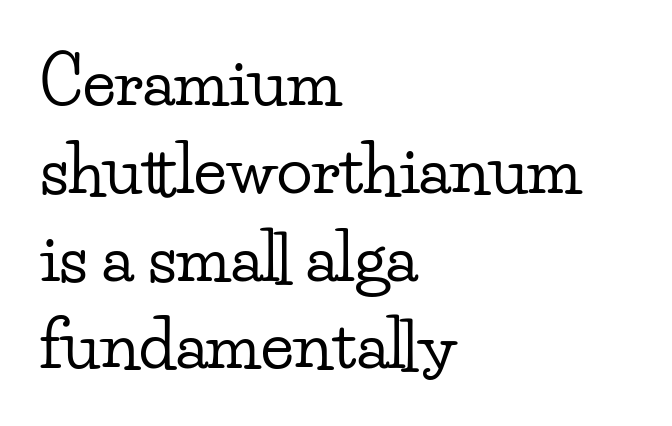
Q: Is the text italic (slanted)? A: No, it is upright.
Q: Is the typeface a serif or a sans-serif typeface? A: Serif.
Q: Is the text underlined? A: No.
Q: How is the paragraph aligned? A: Left-aligned.
Q: Is the spacing between letters normal or unusually wide? A: Normal.
Q: Is the spacing between lines tight, normal or loose? A: Normal.
Q: Width (condensed, normal, or wide)? A: Wide.
Q: Stroke contrast? A: Low.
Q: x-height? A: Small.
Q: Monospaced? A: No.
